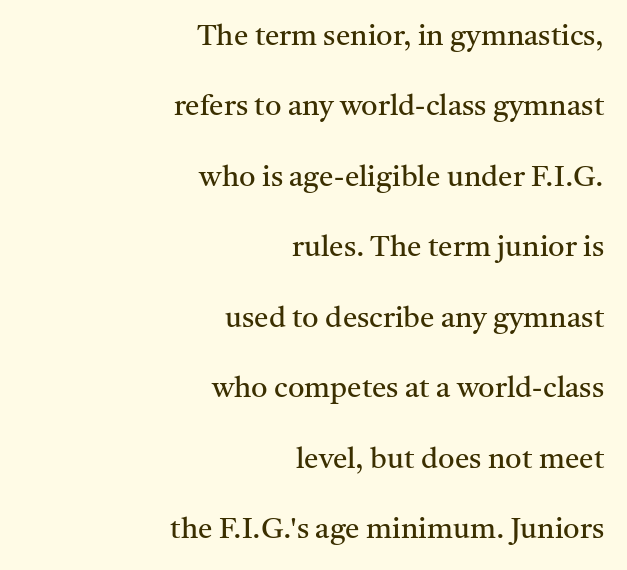
The image shows 29 px regular-weight serif type, upright; set right-aligned, loose line spacing (2.43x), normal letter spacing, not underlined; medium stroke contrast and a medium x-height.
